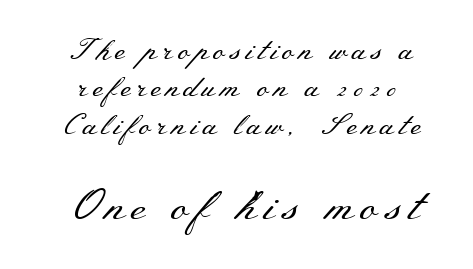
Q: Is the text bold? A: No.
Q: Is the text italic (slanted)? A: Yes.
Q: Is the typeface a serif or a sans-serif typeface? A: Serif.
Q: Is the text underlined? A: No.
Q: Is the spacing between lines tight, normal or loose? A: Normal.
Q: Which block of text is set in a larger size, the first (top) or the second (bottom)? A: The second (bottom) one.
Q: Width (condensed, normal, or wide)? A: Wide.
Q: Stroke contrast? A: Medium.
Q: x-height? A: Small.
Q: Monospaced? A: No.
